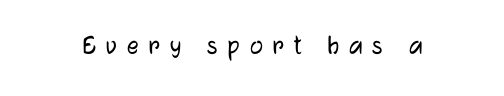
Style check: upright. The passage shown is typeset with a sans-serif family. Think of a printed novel: that variable character pitch is what you see here. Look at the tracking — it's clearly loosened, letters drifting apart. Beneath every word, the page is bare.
